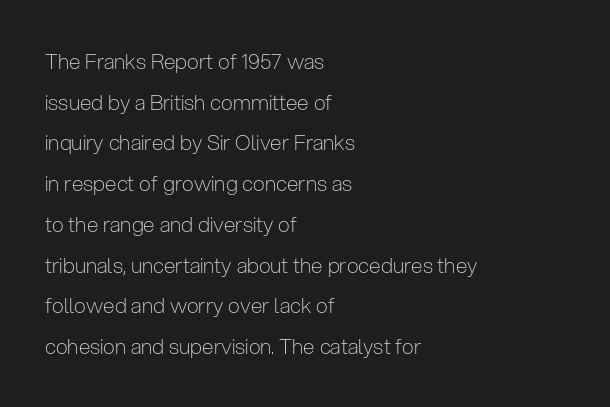
The image shows 21 px text type, upright; set left-aligned, loose line spacing (1.94x), normal letter spacing, not underlined.
